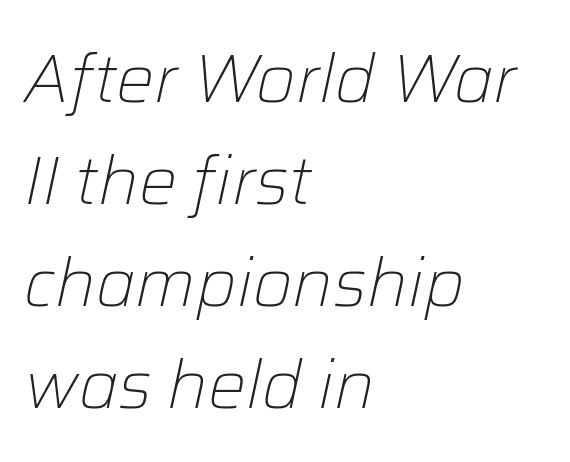
The image shows 68 px light type, italic (leaning right); set left-aligned, normal line spacing (1.5x), normal letter spacing, not underlined; low stroke contrast and a medium x-height.
